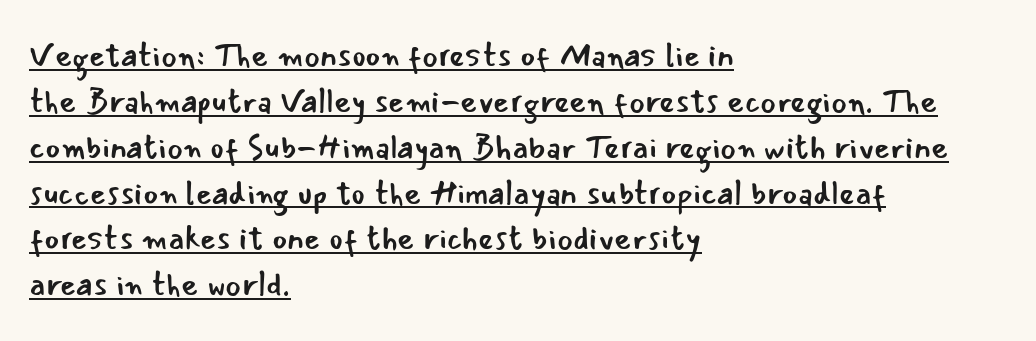
{"serif": "no", "italic": "no", "bold": "no", "weight": "regular", "width": "normal", "stroke_contrast": "low", "x_height": "small", "monospaced": "no", "underline": "yes", "align": "left", "line_spacing": "normal", "line_spacing_ratio": 1.39, "letter_spacing": "normal", "letter_spacing_em": 0.0, "glyph_px": 33}
